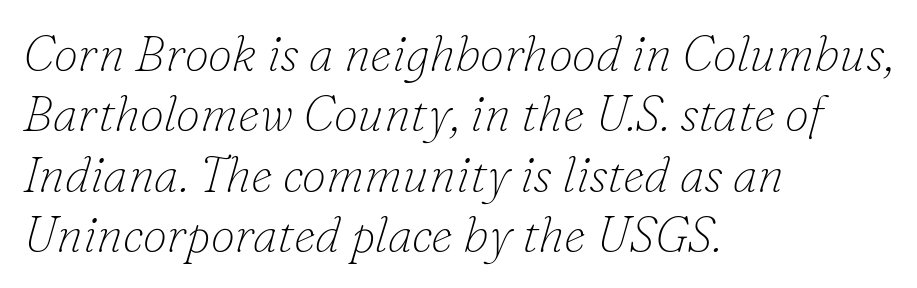
What kind of face is this? One with serifs. The weight tops out at a normal text grade. The letterforms sit shoulder to shoulder at normal distance. A clean baseline with only descenders dipping below it. The ragged edge is on the right, which tells us the setting is flush left.
